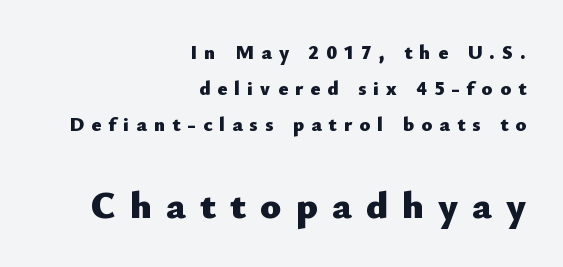
A dark, heavy texture on the line: the type is bold. Compare the two chunks: the lower has the greater cap height. Caption: multi-line text, flush right, ragged left. Typographically, this falls in the sans-serif category. Nobody drew a line under any word here.
